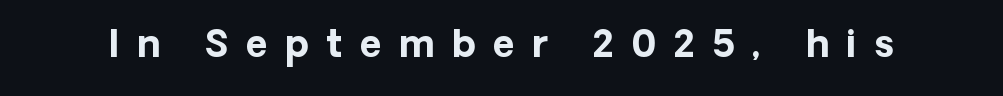
The image shows 37 px bold sans-serif type, upright; set unusually wide letter spacing (+0.48 em), not underlined; low stroke contrast and a medium x-height.
